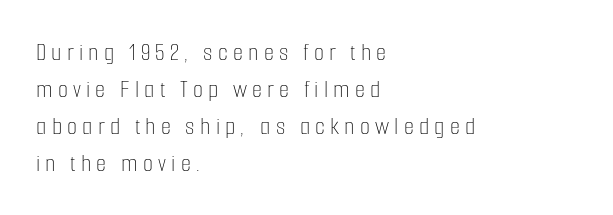
{"italic": "no", "bold": "no", "underline": "no", "align": "left", "line_spacing": "normal", "line_spacing_ratio": 1.42, "letter_spacing": "wide", "letter_spacing_em": 0.2, "glyph_px": 26}
